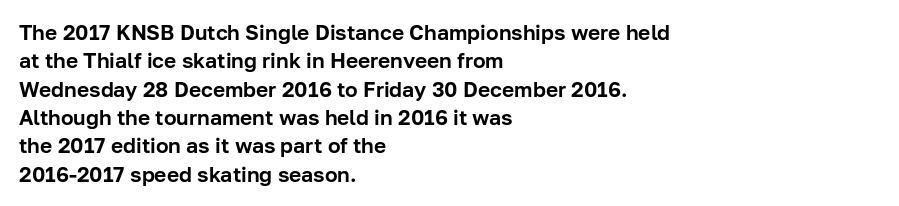
Posture: upright roman. The foot of each line stays bare and open. The passage shown stacks its lines at a standard gap. Alignment: flush left. The horizontal fit of the characters is conventional and even.
